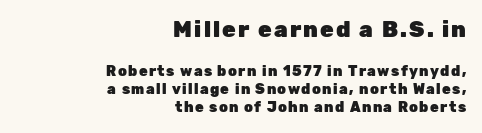
{"italic": "no", "bold": "yes", "underline": "no", "align": "right", "line_spacing": "normal", "line_spacing_ratio": 1.29, "larger_block": "first", "size_ratio": 1.57, "glyph_px": 22}
